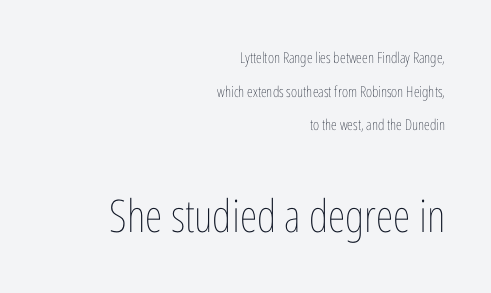
The glyphs are unaccompanied by any horizontal stroke below them. These glyphs show unthickened strokes, regular width or finer. The face used here is proportionally spaced, like ordinary book or web type. These lines were composed using upright roman letters.
